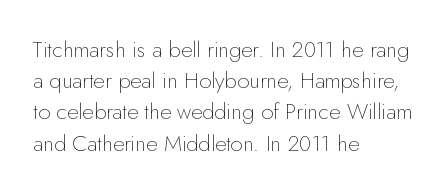
Q: Is the text bold? A: No.
Q: Is the text italic (slanted)? A: No, it is upright.
Q: Is the text underlined? A: No.
Q: How is the paragraph aligned? A: Left-aligned.
Q: Is the spacing between letters normal or unusually wide? A: Normal.
Q: Is the spacing between lines tight, normal or loose? A: Normal.
